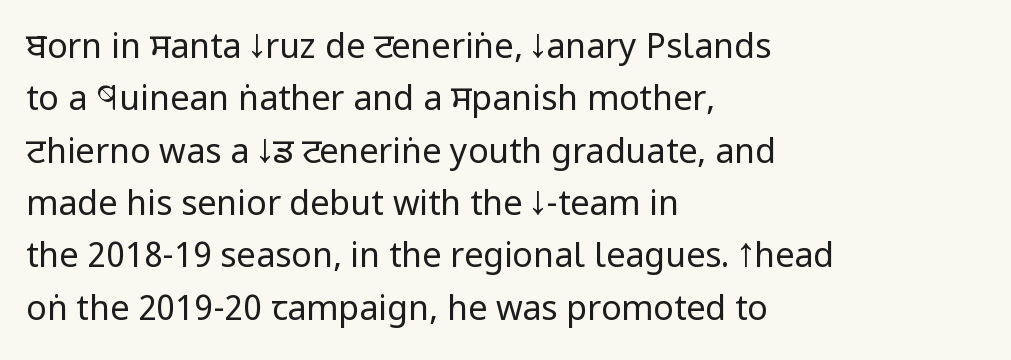
Every row of glyphs begins at an identical x-position on the left. Compared with a typical body face, this is equally light or lighter still. The face used here is a sans, in the tradition of grotesques and geometrics. Think of a printed novel: that variable character pitch is what you see here. Beneath every word, the page is bare. Rows of type keep a routine distance in the vertical direction.
